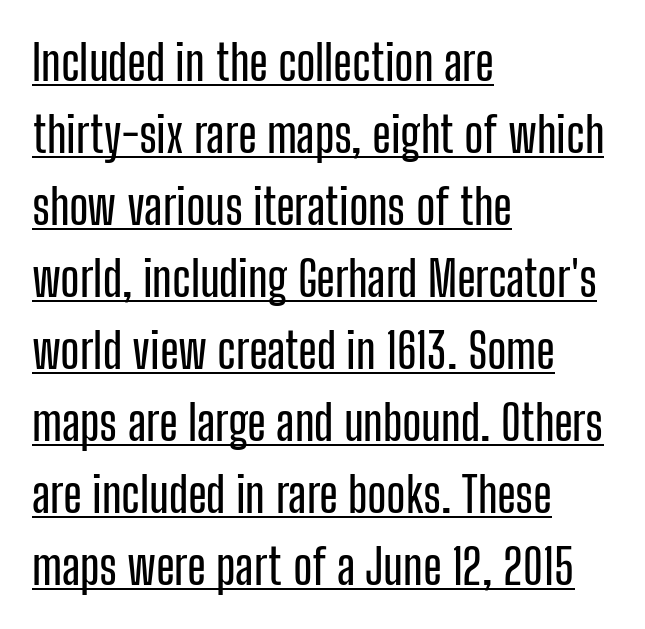
Q: Is the text italic (slanted)? A: No, it is upright.
Q: Is the typeface a serif or a sans-serif typeface? A: Sans-serif.
Q: Is the text underlined? A: Yes.
Q: How is the paragraph aligned? A: Left-aligned.
Q: Is the spacing between letters normal or unusually wide? A: Normal.
Q: Is the spacing between lines tight, normal or loose? A: Normal.
Q: Width (condensed, normal, or wide)? A: Condensed.
Q: Stroke contrast? A: Low.
Q: x-height? A: Medium.
Q: Monospaced? A: No.
